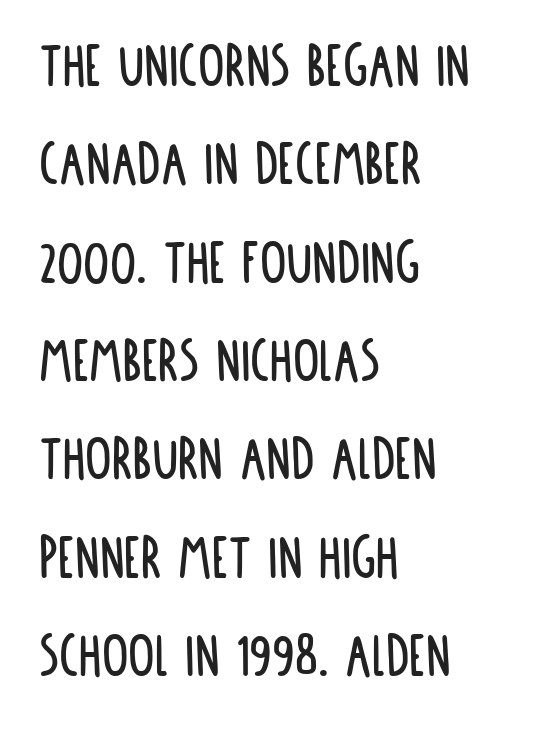
{"serif": "no", "italic": "no", "width": "condensed", "stroke_contrast": "low", "x_height": "large", "monospaced": "no", "underline": "no", "align": "left", "line_spacing": "normal", "line_spacing_ratio": 1.49, "letter_spacing": "normal", "letter_spacing_em": 0.0, "glyph_px": 66}
